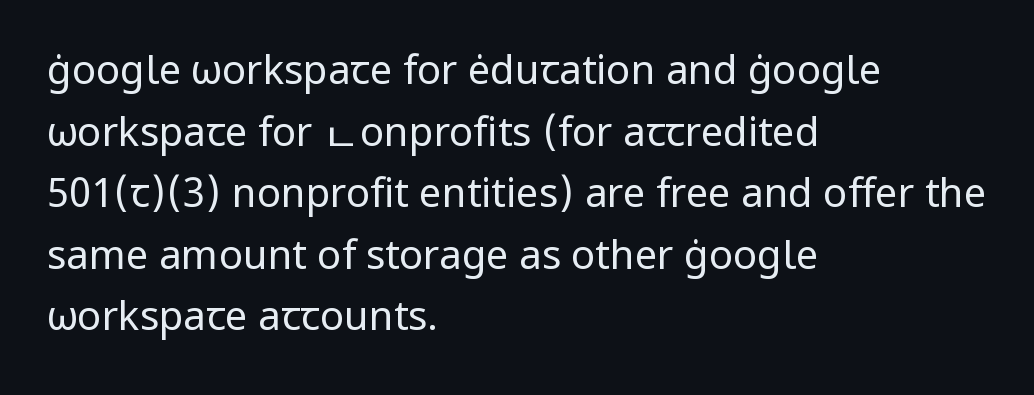
Proportional: the letters do not fall into vertical columns. A student would call this left alignment; a typographer would say flush left, rag right. Stroke terminals: plain, sans-serif. Spacing between characters is what you'd get straight out of the box. These lines sit exactly where default settings would place them. A roman cut, with each character standing at attention.
